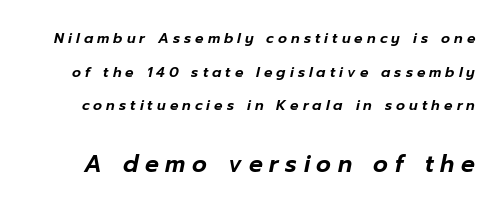
{"italic": "yes", "lean": "right", "slant_degrees": 12, "underline": "no", "line_spacing": "loose", "line_spacing_ratio": 2.4, "letter_spacing": "wide", "letter_spacing_em": 0.29, "larger_block": "second", "size_ratio": 1.64, "glyph_px": 23}
